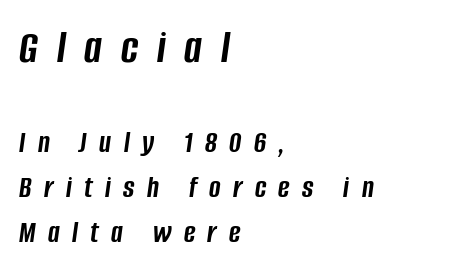
The image shows 47 px semibold, condensed type, italic (leaning right); set left-aligned, normal line spacing (1.44x), unusually wide letter spacing (+0.4 em), not underlined; the first (top) block is 1.52x larger; low stroke contrast and a large x-height.
